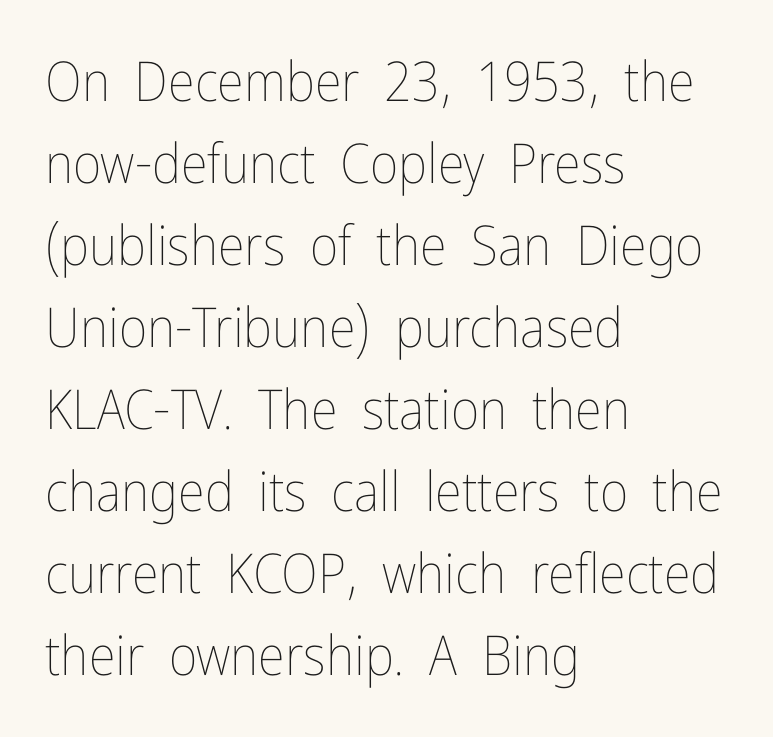
Q: Is the text bold? A: No.
Q: Is the text italic (slanted)? A: No, it is upright.
Q: Is the text underlined? A: No.
Q: How is the paragraph aligned? A: Left-aligned.
Q: Is the spacing between letters normal or unusually wide? A: Normal.
Q: Is the spacing between lines tight, normal or loose? A: Normal.
Q: Width (condensed, normal, or wide)? A: Condensed.
Q: Stroke contrast? A: Low.
Q: x-height? A: Medium.
Q: Monospaced? A: No.
